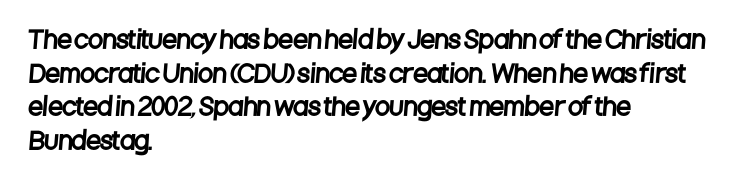
Anything drawn beneath the words? Only blank space. Horizontal bands of white between lines are of average thickness. Compared with typical body copy, the letter spacing here is the same. The setting favours the left margin, as ordinary paragraphs usually do.
